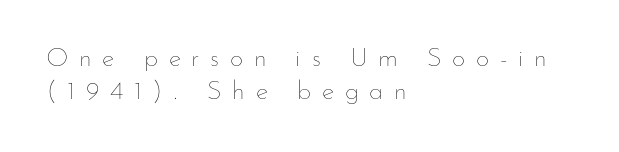
Q: Is the text bold? A: No.
Q: Is the text italic (slanted)? A: No, it is upright.
Q: Is the text underlined? A: No.
Q: How is the paragraph aligned? A: Left-aligned.
Q: Is the spacing between letters normal or unusually wide? A: Unusually wide.
Q: Is the spacing between lines tight, normal or loose? A: Normal.
